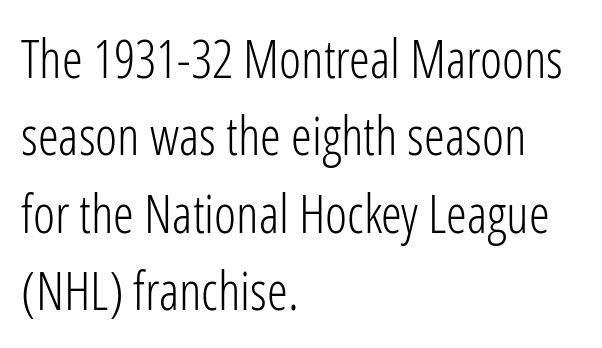
{"serif": "no", "italic": "no", "bold": "no", "weight": "light", "width": "condensed", "stroke_contrast": "low", "x_height": "medium", "monospaced": "no", "underline": "no", "align": "left", "line_spacing": "normal", "line_spacing_ratio": 1.46, "letter_spacing": "normal", "letter_spacing_em": 0.0, "glyph_px": 53}
